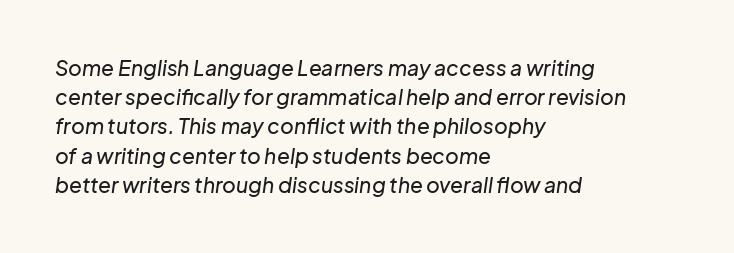
The image shows 21 px text type, italic (leaning right); set left-aligned, normal line spacing (1.39x), normal letter spacing, not underlined.
